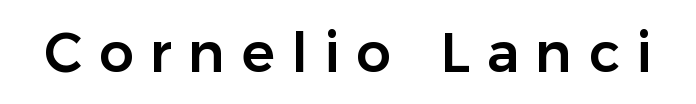
{"serif": "no", "italic": "no", "width": "normal", "stroke_contrast": "low", "x_height": "medium", "monospaced": "no", "underline": "no", "letter_spacing": "wide", "letter_spacing_em": 0.3, "glyph_px": 55}
